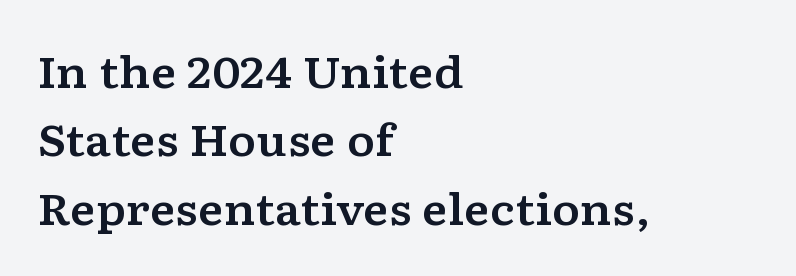
The image shows 43 px wide serif type, upright; set left-aligned, normal line spacing (1.59x), normal letter spacing, not underlined; low stroke contrast and a medium x-height.
